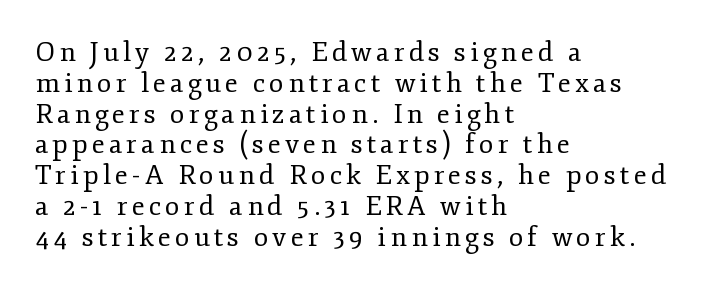
Is the stroke heavy? The answer is a plain regular-or-lighter. Rows of type sit shoulder to shoulder in the vertical direction. A classic flush-left, rag-right setting is used for this passage. The space beneath each line is pristine and unruled. Does the lettering tilt? It doesn't — this is upright.
